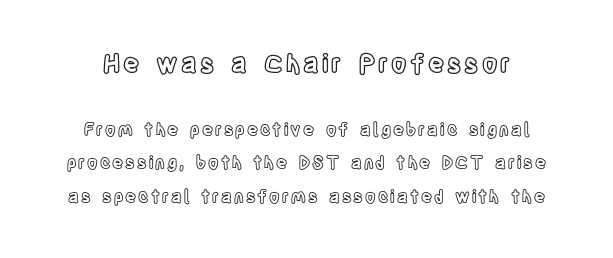
The image shows 25 px text type, upright; set loose line spacing (1.96x), not underlined; the first (top) block is 1.47x larger.
